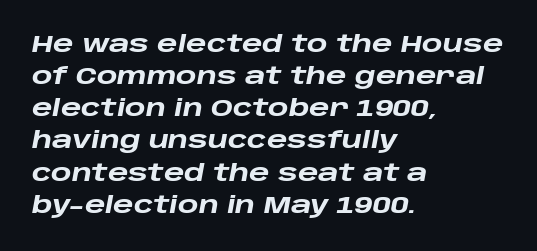
The image shows 24 px bold type, italic (leaning right); set left-aligned, normal line spacing (1.34x), normal letter spacing, not underlined.
